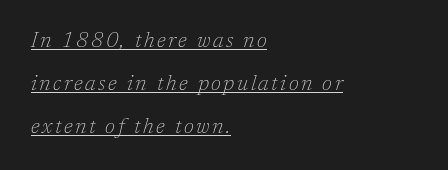
{"italic": "yes", "lean": "right", "slant_degrees": 17, "bold": "no", "underline": "yes", "align": "left", "line_spacing": "loose", "line_spacing_ratio": 2.04, "glyph_px": 21}
